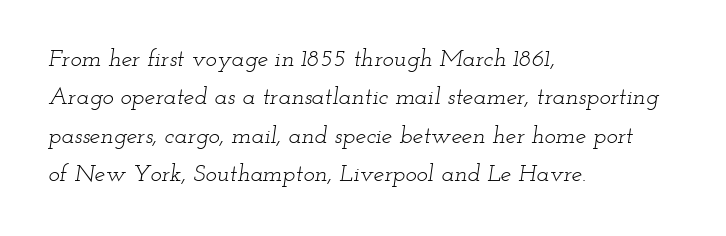
{"italic": "yes", "lean": "right", "slant_degrees": 12, "bold": "no", "underline": "no", "align": "left", "line_spacing": "normal", "line_spacing_ratio": 1.6, "letter_spacing": "normal", "letter_spacing_em": 0.0, "glyph_px": 24}
